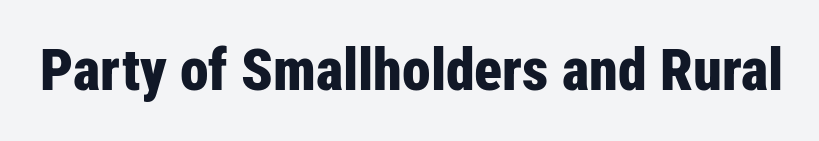
Plain, unruled lines of type. On the weight axis this lands at bold, roughly 700. Tracking value appears to be zero — textbook default spacing. Rendered with straight, roman letterforms. These lines are composed in type without serifs.
